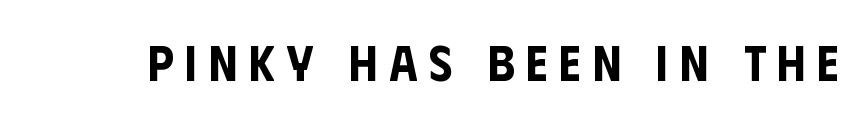
This is sans-serif lettering, the kind often seen on screens and signage. Is the letter spacing exaggerated? Yes — the characters are pushed far apart. A typesetter would call this proportional, since set widths differ per character. This rendering features lettering with no underline.
